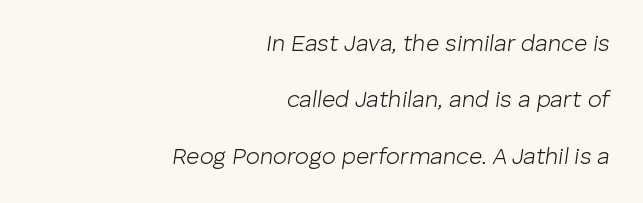
The image shows 23 px text type, italic (leaning right); set right-aligned, loose line spacing (2.45x), normal letter spacing, not underlined.
